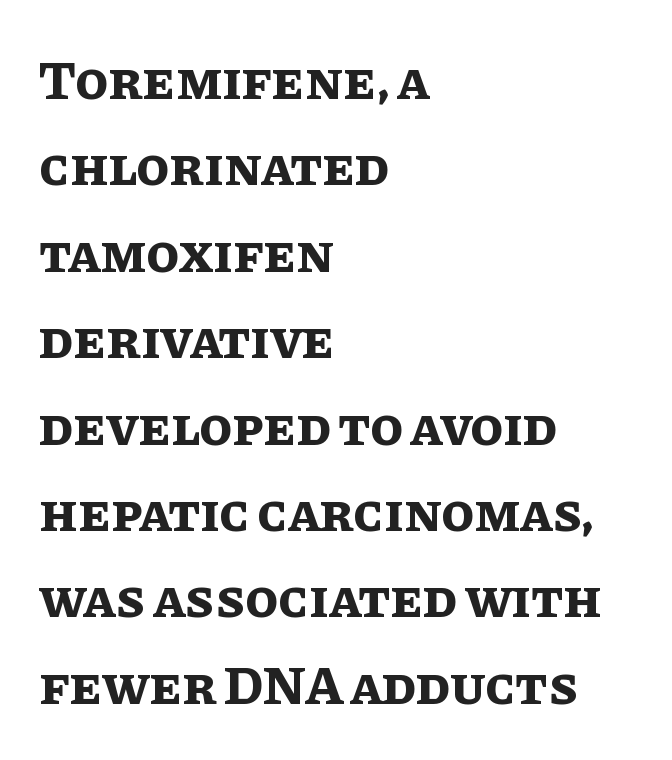
If you drew a line through each stem, it would be perfectly vertical. The letters sit at their default tracking, neither squeezed nor spread. One glance says typical: line gaps are just what's usual. Think of a printed novel: that variable character pitch is what you see here. Visually the block forms a straight wall on the left and a jagged coastline on the right. Any mark beneath the type? The region is blank.
